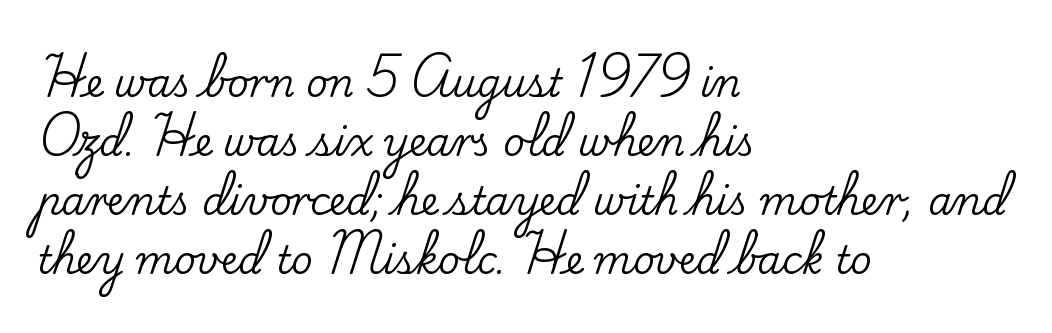
{"serif": "yes", "width": "normal", "stroke_contrast": "low", "x_height": "small", "monospaced": "no", "underline": "no", "align": "left", "line_spacing": "normal", "line_spacing_ratio": 1.55, "letter_spacing": "normal", "letter_spacing_em": 0.0, "glyph_px": 38}
